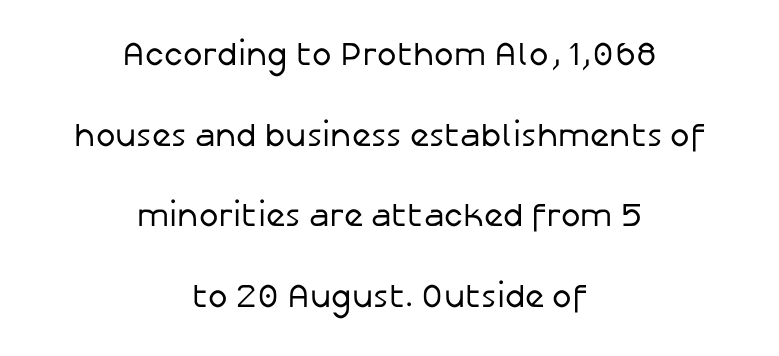
{"serif": "no", "italic": "no", "bold": "no", "weight": "regular", "width": "normal", "stroke_contrast": "low", "x_height": "medium", "monospaced": "no", "underline": "no", "align": "center", "line_spacing": "loose", "line_spacing_ratio": 2.44, "letter_spacing": "normal", "letter_spacing_em": 0.0, "glyph_px": 33}
